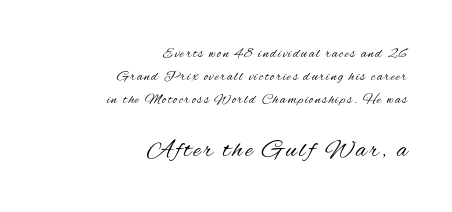
The face used here appears at its bigger size in the lower chunk. Heaviness? Minimal to ordinary, like unemphasized prose. Words float on clear page, feet unadorned. Horizontally, the lines are justified to the trailing edge only.
